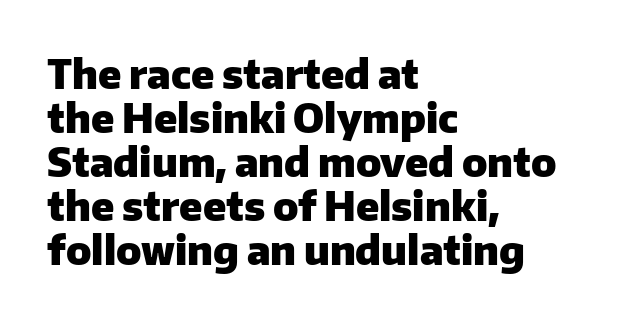
The passage shown has conventional tracking throughout. The passage shown is typed in a proportional face where columns would drift. Line beginnings align vertically; line endings do not. You could barely slide anything between these rows. Strong, thick strokes mark this as bold type. The glyphs are unaccompanied by any horizontal stroke below them.
